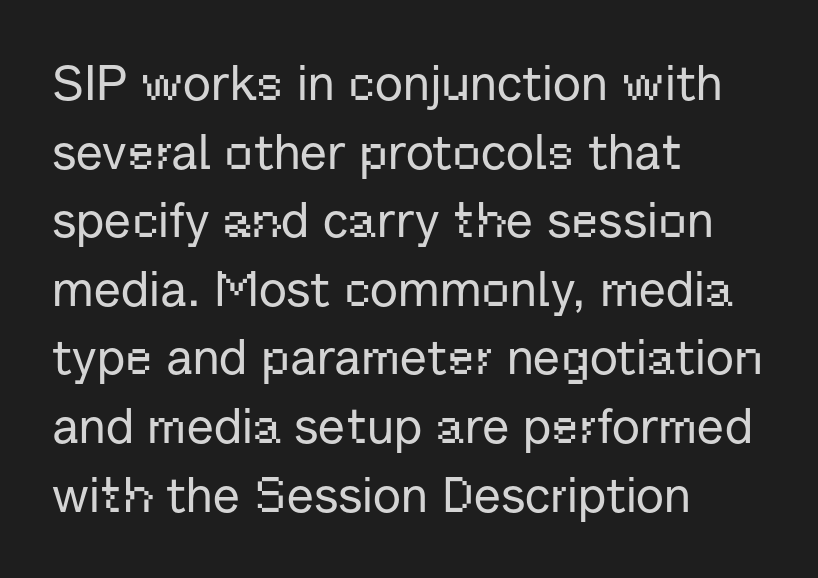
The type family on display is of the sans-serif kind. This sample has the flowing, uneven cadence of proportional lettering. The passage shown stacks its lines at a standard gap. Does the lettering tilt? It doesn't — this is upright. There is no visible air inserted between adjacent glyphs. Letters rest on an invisible, unmarked baseline.
